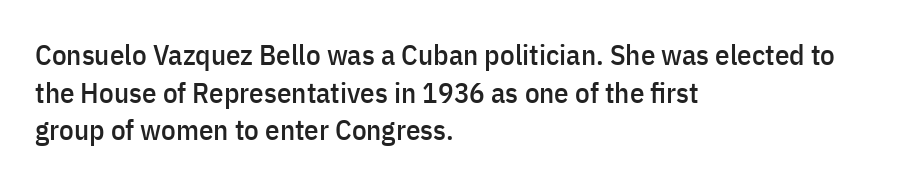
Q: Is the text italic (slanted)? A: No, it is upright.
Q: Is the typeface a serif or a sans-serif typeface? A: Sans-serif.
Q: Is the text underlined? A: No.
Q: How is the paragraph aligned? A: Left-aligned.
Q: Is the spacing between letters normal or unusually wide? A: Normal.
Q: Is the spacing between lines tight, normal or loose? A: Normal.
Q: Width (condensed, normal, or wide)? A: Condensed.
Q: Stroke contrast? A: Low.
Q: x-height? A: Medium.
Q: Monospaced? A: No.
